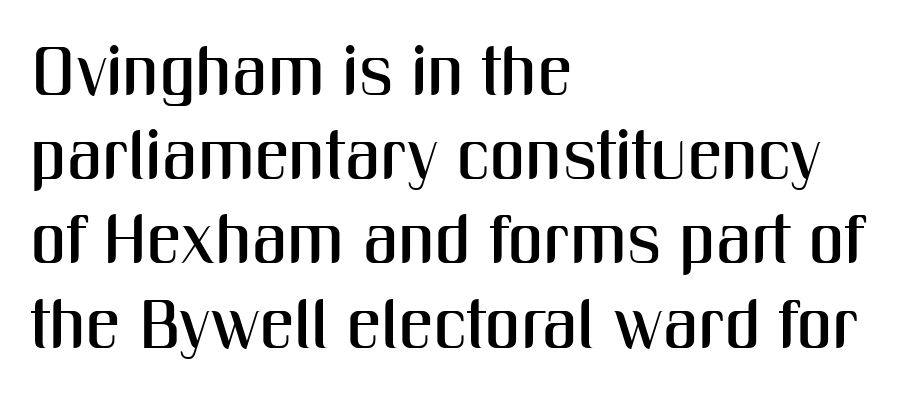
{"serif": "no", "italic": "no", "width": "condensed", "stroke_contrast": "medium", "x_height": "medium", "monospaced": "no", "underline": "no", "align": "left", "line_spacing_ratio": 1.22, "letter_spacing": "normal", "letter_spacing_em": 0.0, "glyph_px": 69}
